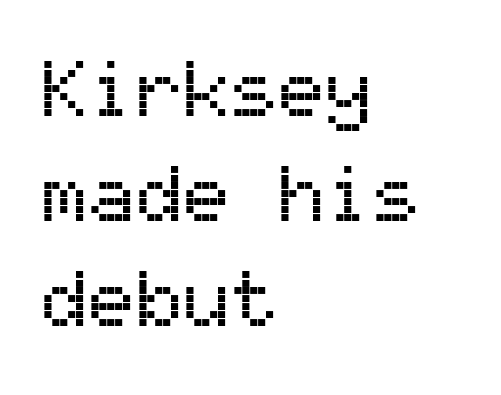
The image shows 79 px sans-serif type, upright, monospaced; set left-aligned, normal line spacing (1.33x), normal letter spacing, not underlined; medium stroke contrast and a medium x-height.
